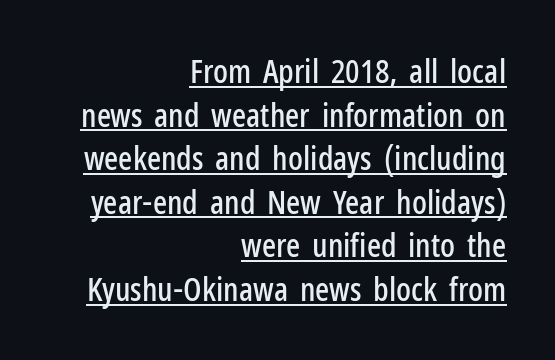
Q: Is the text italic (slanted)? A: No, it is upright.
Q: Is the typeface a serif or a sans-serif typeface? A: Sans-serif.
Q: Is the text underlined? A: Yes.
Q: How is the paragraph aligned? A: Right-aligned.
Q: Is the spacing between letters normal or unusually wide? A: Normal.
Q: Is the spacing between lines tight, normal or loose? A: Normal.
Q: Width (condensed, normal, or wide)? A: Condensed.
Q: Stroke contrast? A: Low.
Q: x-height? A: Medium.
Q: Monospaced? A: No.
